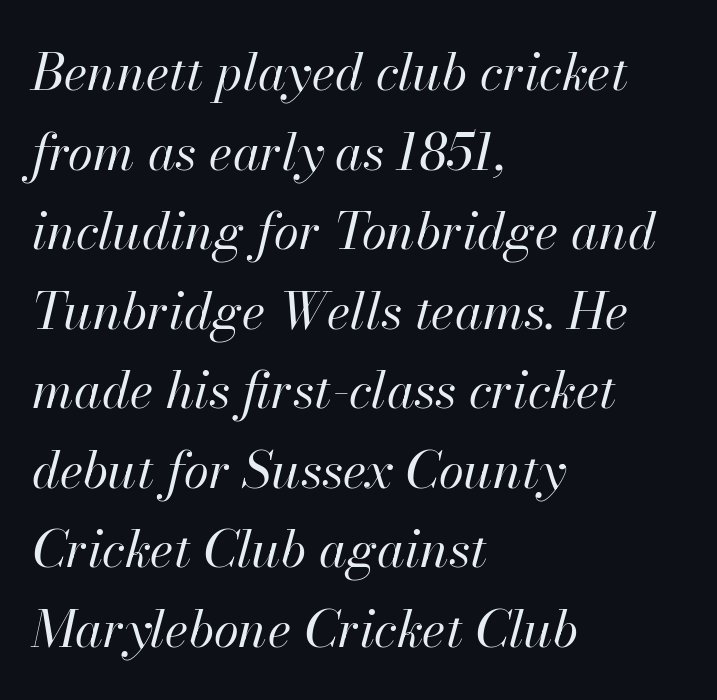
Q: Is the text bold? A: No.
Q: Is the text italic (slanted)? A: Yes, it leans right by about 13 degrees.
Q: Is the text underlined? A: No.
Q: How is the paragraph aligned? A: Left-aligned.
Q: Is the spacing between letters normal or unusually wide? A: Normal.
Q: Is the spacing between lines tight, normal or loose? A: Normal.
Q: Width (condensed, normal, or wide)? A: Normal.
Q: Stroke contrast? A: High.
Q: x-height? A: Small.
Q: Monospaced? A: No.
